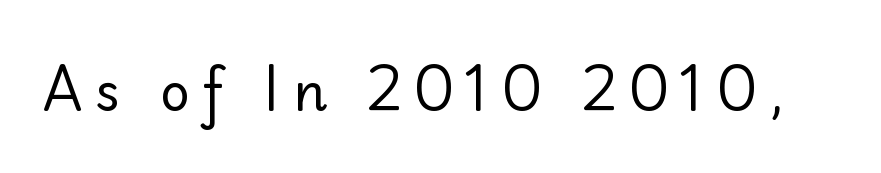
{"serif": "no", "italic": "no", "bold": "no", "weight": "regular", "width": "normal", "stroke_contrast": "low", "x_height": "small", "monospaced": "no", "underline": "no", "letter_spacing": "wide", "letter_spacing_em": 0.24, "glyph_px": 52}
